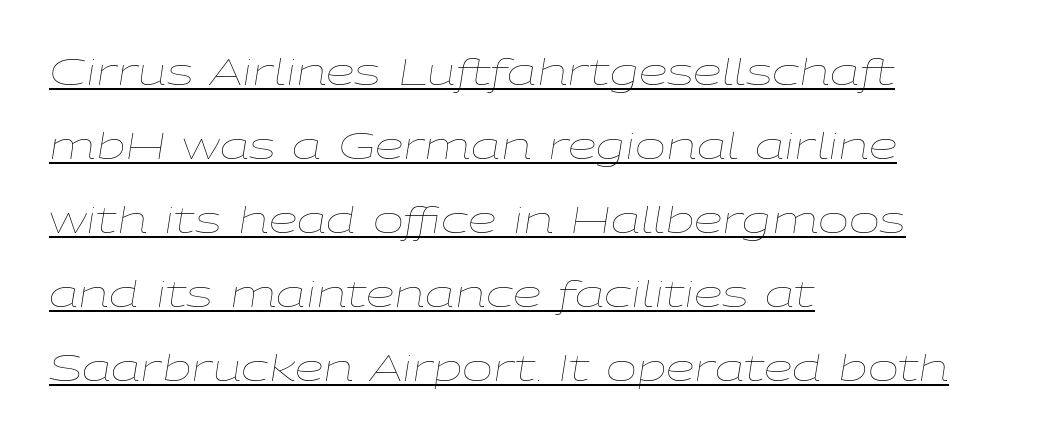
{"italic": "yes", "lean": "right", "slant_degrees": 9, "bold": "no", "weight": "thin", "width": "wide", "stroke_contrast": "low", "x_height": "medium", "monospaced": "no", "underline": "yes", "align": "left", "line_spacing": "loose", "line_spacing_ratio": 2.0, "letter_spacing": "normal", "letter_spacing_em": 0.0, "glyph_px": 37}
